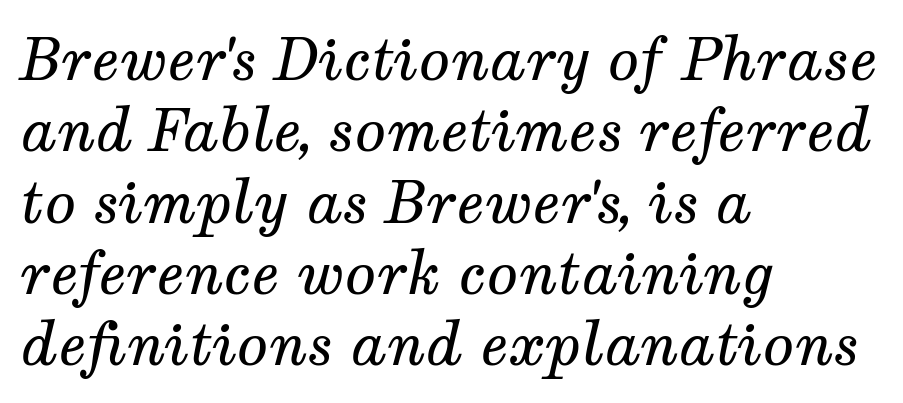
Q: Is the text bold? A: No.
Q: Is the text italic (slanted)? A: Yes, it leans right by about 12 degrees.
Q: Is the typeface a serif or a sans-serif typeface? A: Serif.
Q: Is the text underlined? A: No.
Q: How is the paragraph aligned? A: Left-aligned.
Q: Is the spacing between letters normal or unusually wide? A: Normal.
Q: Width (condensed, normal, or wide)? A: Normal.
Q: Stroke contrast? A: Medium.
Q: x-height? A: Medium.
Q: Monospaced? A: No.
